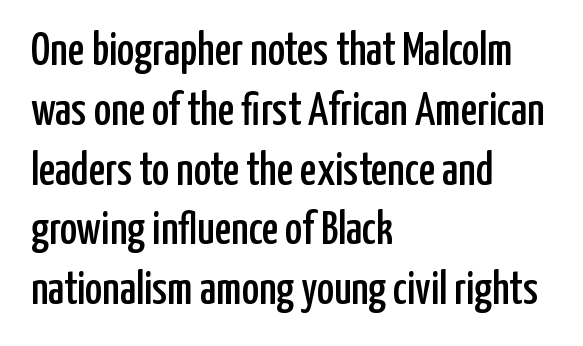
The image shows 46 px condensed sans-serif type, upright; set left-aligned, normal line spacing (1.3x), normal letter spacing, not underlined; low stroke contrast and a medium x-height.
